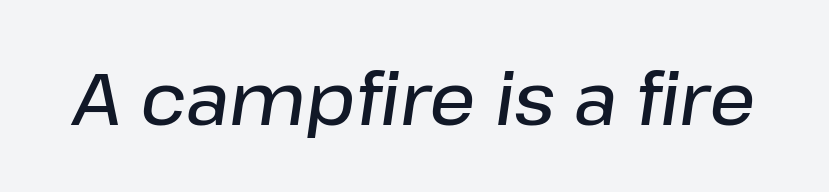
The image shows 73 px semibold type, italic (leaning right); set normal letter spacing, not underlined; low stroke contrast and a medium x-height.
